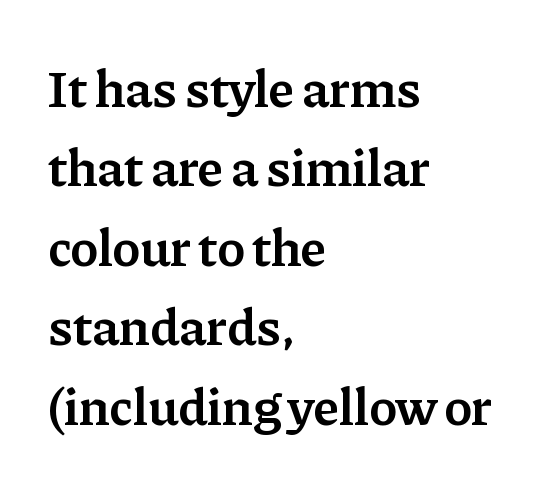
Q: Is the text bold? A: Semi-bold.
Q: Is the text italic (slanted)? A: No, it is upright.
Q: Is the typeface a serif or a sans-serif typeface? A: Serif.
Q: Is the text underlined? A: No.
Q: How is the paragraph aligned? A: Left-aligned.
Q: Is the spacing between letters normal or unusually wide? A: Normal.
Q: Is the spacing between lines tight, normal or loose? A: Normal.
Q: Width (condensed, normal, or wide)? A: Normal.
Q: Stroke contrast? A: Low.
Q: x-height? A: Medium.
Q: Monospaced? A: No.
